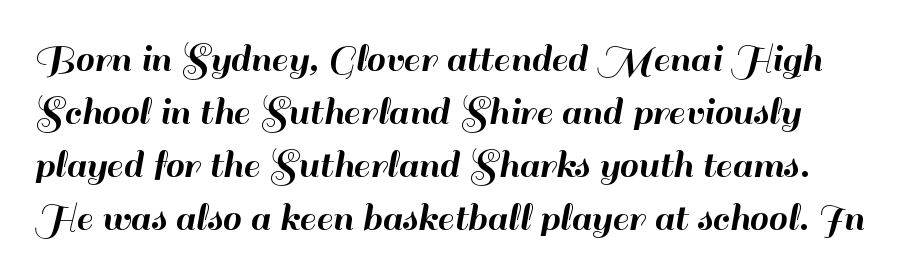
{"serif": "no", "width": "normal", "stroke_contrast": "high", "x_height": "small", "monospaced": "no", "underline": "no", "line_spacing": "normal", "line_spacing_ratio": 1.26, "letter_spacing": "normal", "letter_spacing_em": 0.0, "glyph_px": 42}
